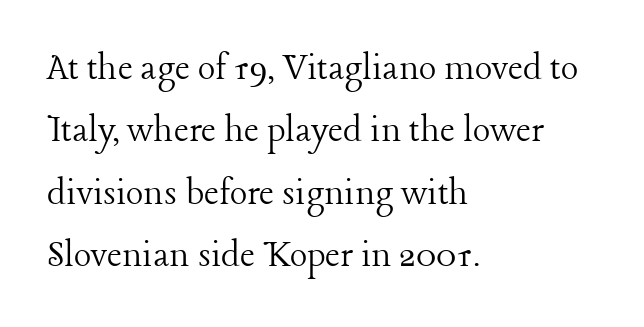
Q: Is the text bold? A: No.
Q: Is the text italic (slanted)? A: No, it is upright.
Q: Is the typeface a serif or a sans-serif typeface? A: Serif.
Q: Is the text underlined? A: No.
Q: How is the paragraph aligned? A: Left-aligned.
Q: Is the spacing between letters normal or unusually wide? A: Normal.
Q: Is the spacing between lines tight, normal or loose? A: Normal.
Q: Width (condensed, normal, or wide)? A: Normal.
Q: Stroke contrast? A: Low.
Q: x-height? A: Medium.
Q: Monospaced? A: No.
